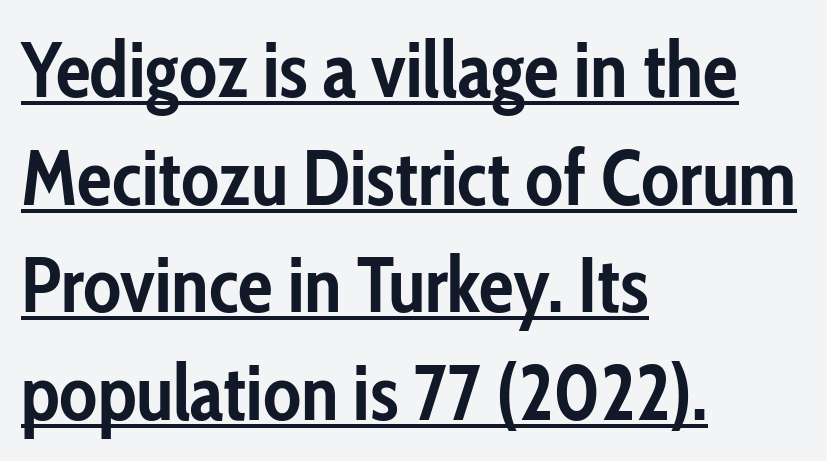
Q: Is the text bold? A: Yes.
Q: Is the text italic (slanted)? A: No, it is upright.
Q: Is the typeface a serif or a sans-serif typeface? A: Sans-serif.
Q: Is the text underlined? A: Yes.
Q: How is the paragraph aligned? A: Left-aligned.
Q: Is the spacing between letters normal or unusually wide? A: Normal.
Q: Is the spacing between lines tight, normal or loose? A: Normal.
Q: Width (condensed, normal, or wide)? A: Condensed.
Q: Stroke contrast? A: Low.
Q: x-height? A: Medium.
Q: Monospaced? A: No.
